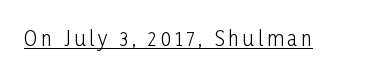
Q: Is the text bold? A: No.
Q: Is the text italic (slanted)? A: No, it is upright.
Q: Is the text underlined? A: Yes.
